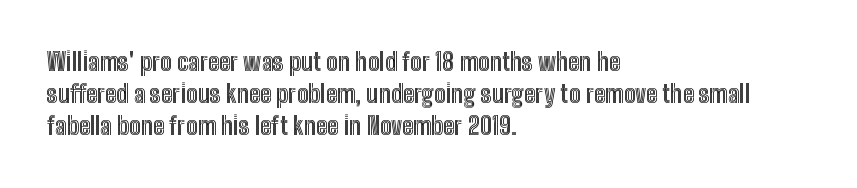
Q: Is the text italic (slanted)? A: No, it is upright.
Q: Is the text underlined? A: No.
Q: How is the paragraph aligned? A: Left-aligned.
Q: Is the spacing between letters normal or unusually wide? A: Normal.
Q: Is the spacing between lines tight, normal or loose? A: Normal.
